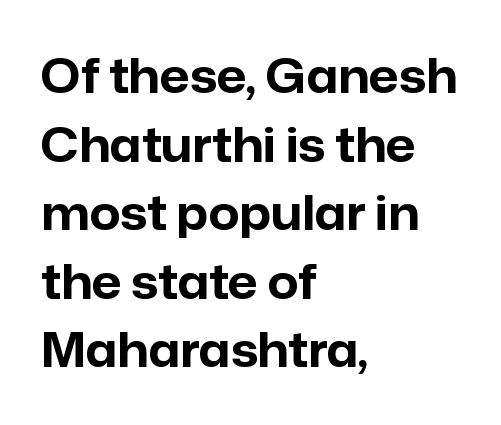
No word sits above an underline. If you drew a ruler down the left edge, every line would touch it. Compared with typical paragraphs, the rows here are spaced about the same. No feet cap the strokes, marking this as sans-serif type. You can tell it's not italic because the verticals are truly vertical.
